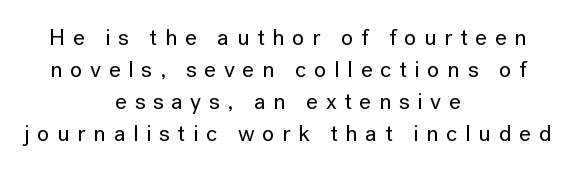
The image shows 23 px text type, upright; set centered, normal line spacing (1.39x), unusually wide letter spacing (+0.33 em), not underlined.
